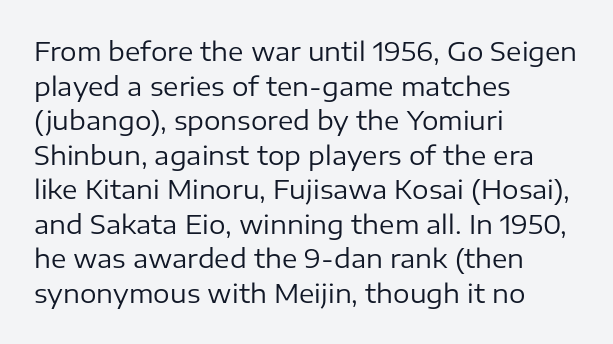
No chunkiness to these letters — they're not bold. A classic flush-left, rag-right setting is used for this passage. One glance says typical: line gaps are just what's usual. The letters sit at their default tracking, neither squeezed nor spread.
